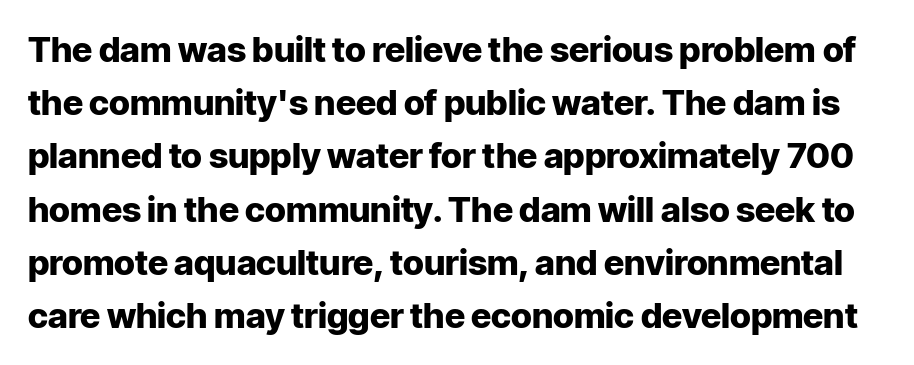
Q: Is the text bold? A: Yes.
Q: Is the text italic (slanted)? A: No, it is upright.
Q: Is the typeface a serif or a sans-serif typeface? A: Sans-serif.
Q: Is the text underlined? A: No.
Q: Is the spacing between letters normal or unusually wide? A: Normal.
Q: Is the spacing between lines tight, normal or loose? A: Normal.
Q: Width (condensed, normal, or wide)? A: Normal.
Q: Stroke contrast? A: Low.
Q: x-height? A: Medium.
Q: Monospaced? A: No.
